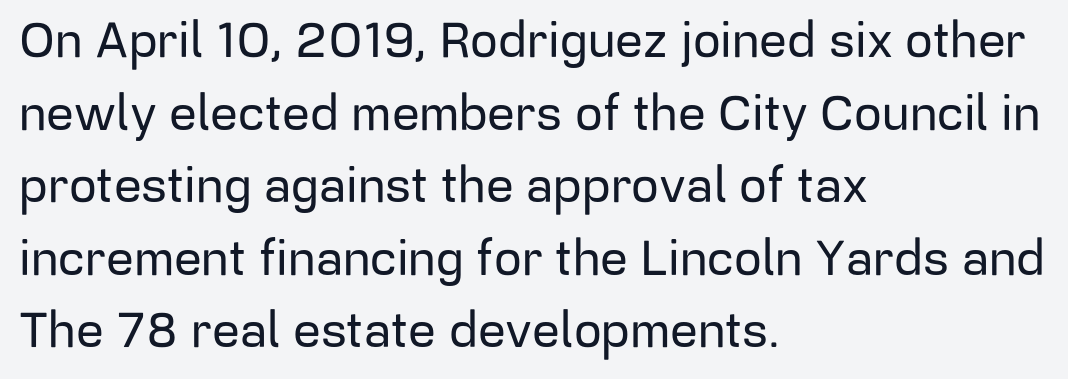
Q: Is the text italic (slanted)? A: No, it is upright.
Q: Is the typeface a serif or a sans-serif typeface? A: Sans-serif.
Q: Is the text underlined? A: No.
Q: How is the paragraph aligned? A: Left-aligned.
Q: Is the spacing between letters normal or unusually wide? A: Normal.
Q: Is the spacing between lines tight, normal or loose? A: Normal.
Q: Width (condensed, normal, or wide)? A: Normal.
Q: Stroke contrast? A: Low.
Q: x-height? A: Medium.
Q: Monospaced? A: No.
